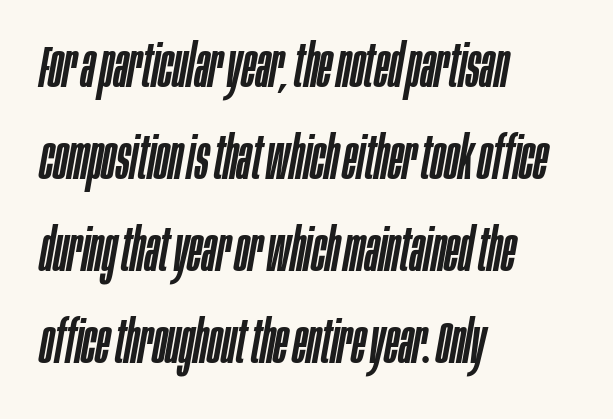
{"italic": "yes", "lean": "right", "slant_degrees": 10, "width": "condensed", "stroke_contrast": "low", "x_height": "large", "monospaced": "no", "underline": "no", "align": "left", "line_spacing": "normal", "line_spacing_ratio": 1.56, "letter_spacing": "normal", "letter_spacing_em": 0.0, "glyph_px": 59}
